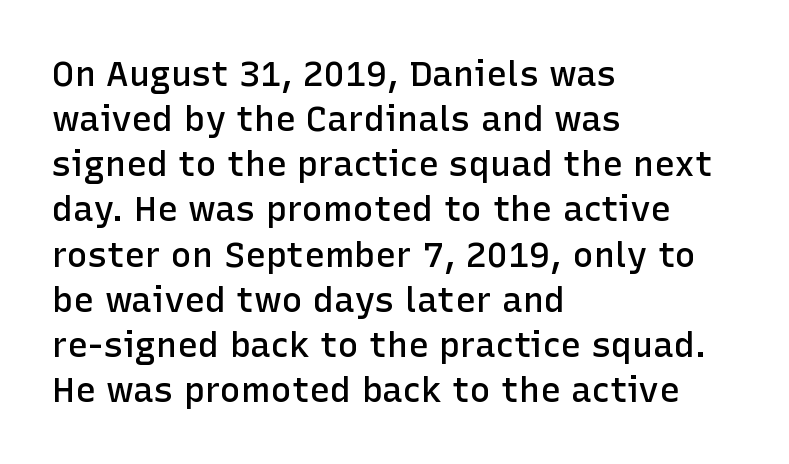
Q: Is the text bold? A: Semi-bold.
Q: Is the text italic (slanted)? A: No, it is upright.
Q: Is the typeface a serif or a sans-serif typeface? A: Sans-serif.
Q: Is the text underlined? A: No.
Q: How is the paragraph aligned? A: Left-aligned.
Q: Is the spacing between letters normal or unusually wide? A: Normal.
Q: Is the spacing between lines tight, normal or loose? A: Normal.
Q: Width (condensed, normal, or wide)? A: Normal.
Q: Stroke contrast? A: Low.
Q: x-height? A: Medium.
Q: Monospaced? A: No.
